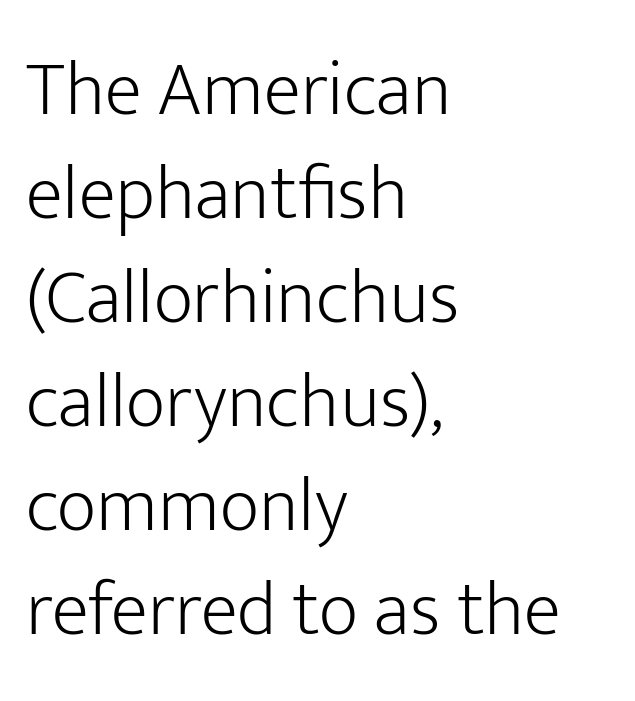
The image shows 77 px light sans-serif type, upright; set left-aligned, normal line spacing (1.35x), normal letter spacing, not underlined; low stroke contrast and a medium x-height.
